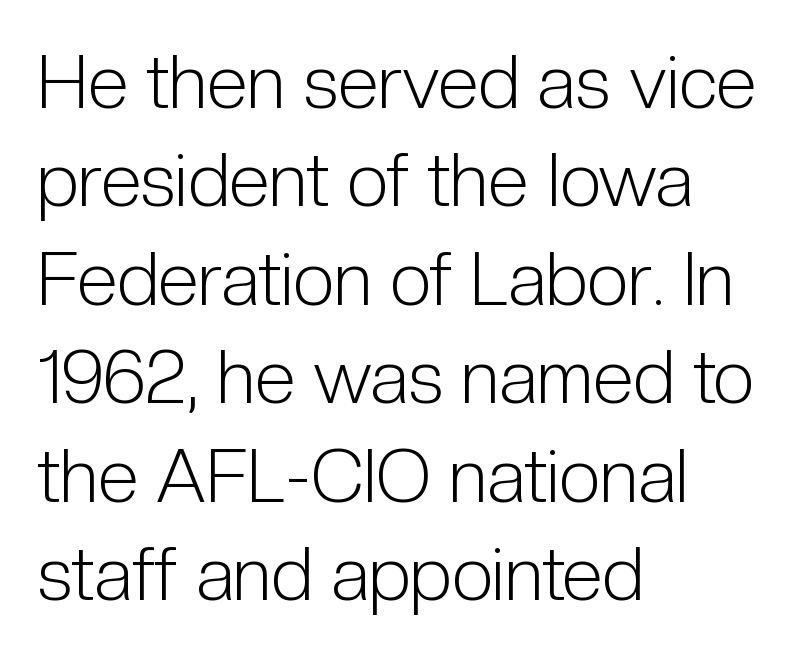
{"serif": "no", "italic": "no", "bold": "no", "weight": "light", "width": "condensed", "stroke_contrast": "low", "x_height": "medium", "monospaced": "no", "underline": "no", "align": "left", "line_spacing": "normal", "line_spacing_ratio": 1.33, "letter_spacing": "normal", "letter_spacing_em": 0.0, "glyph_px": 74}
